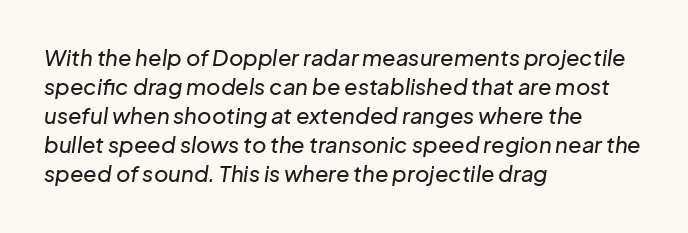
Is the block centered? No — it sits flush against the left margin. The passage shown is not underscored anywhere. The lettering tilts uniformly, giving the passage an italic look. Honestly, the letter spacing is just normal — you wouldn't notice it. Summary of vertical rhythm: regular, with standard interline spacing.
